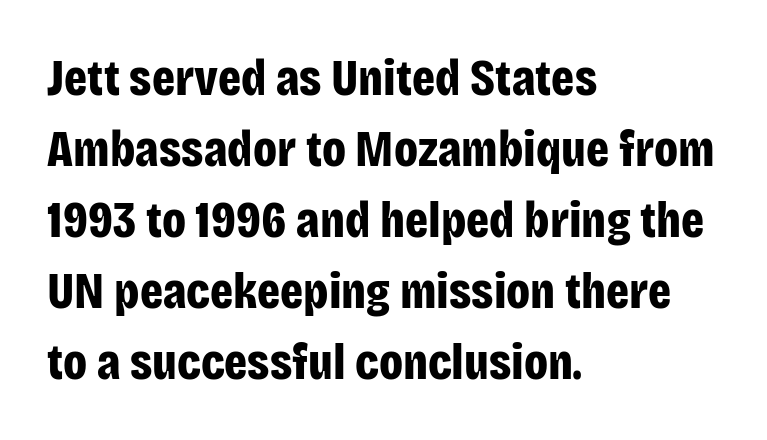
Does extra space separate the letters? No, they use regular spacing. Each letter's strokes conclude bluntly, with no projecting serifs. Upright lettering throughout. One glance says typical: line gaps are just what's usual. Does the copy run flush right? No — it runs flush left. The glyphs have the mass of a bold cut.
